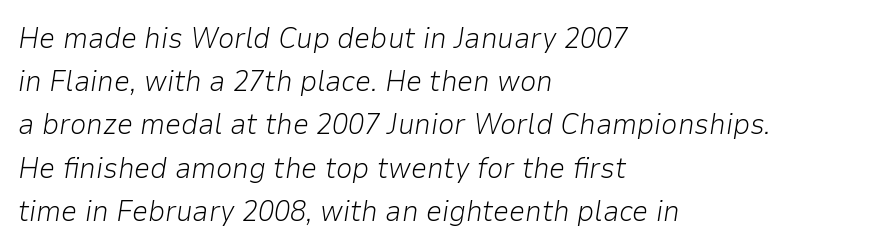
The image shows 29 px light type, italic (leaning right); set left-aligned, normal line spacing (1.49x), normal letter spacing, not underlined; low stroke contrast and a medium x-height.
